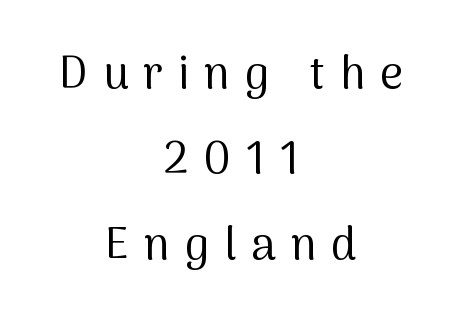
{"serif": "no", "italic": "no", "bold": "no", "weight": "regular", "width": "normal", "stroke_contrast": "medium", "x_height": "medium", "monospaced": "no", "underline": "no", "align": "center", "line_spacing": "loose", "line_spacing_ratio": 1.9, "letter_spacing": "wide", "letter_spacing_em": 0.33, "glyph_px": 45}
